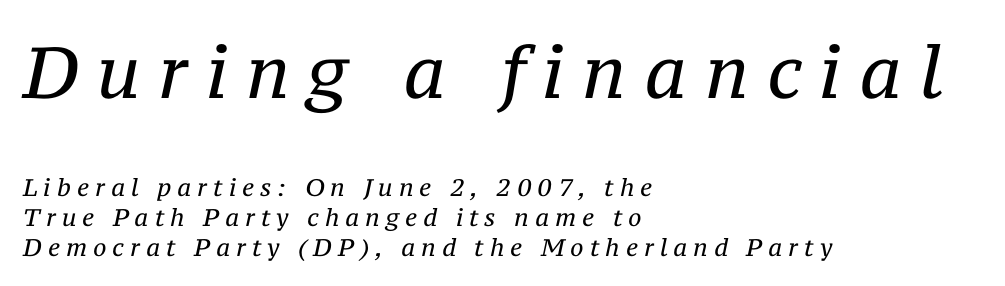
Q: Is the text bold? A: No.
Q: Is the text italic (slanted)? A: Yes, it leans right by about 12 degrees.
Q: Is the typeface a serif or a sans-serif typeface? A: Serif.
Q: Is the text underlined? A: No.
Q: How is the paragraph aligned? A: Left-aligned.
Q: Is the spacing between letters normal or unusually wide? A: Unusually wide.
Q: Is the spacing between lines tight, normal or loose? A: Normal.
Q: Which block of text is set in a larger size, the first (top) or the second (bottom)? A: The first (top) one.
Q: Width (condensed, normal, or wide)? A: Normal.
Q: Stroke contrast? A: Medium.
Q: x-height? A: Medium.
Q: Monospaced? A: No.
